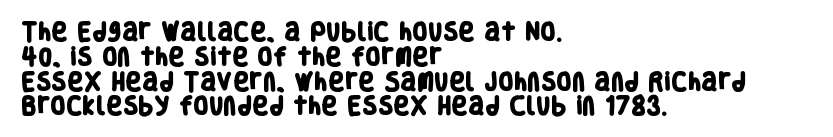
The image shows 20 px bold type; set left-aligned, line spacing 1.24x, normal letter spacing, not underlined.
